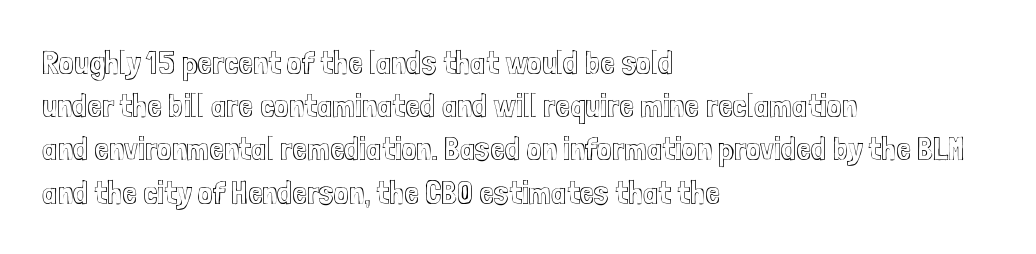
Q: Is the text italic (slanted)? A: No, it is upright.
Q: Is the text underlined? A: No.
Q: How is the paragraph aligned? A: Left-aligned.
Q: Is the spacing between letters normal or unusually wide? A: Normal.
Q: Is the spacing between lines tight, normal or loose? A: Normal.
Q: Width (condensed, normal, or wide)? A: Condensed.
Q: x-height? A: Medium.
Q: Monospaced? A: No.
